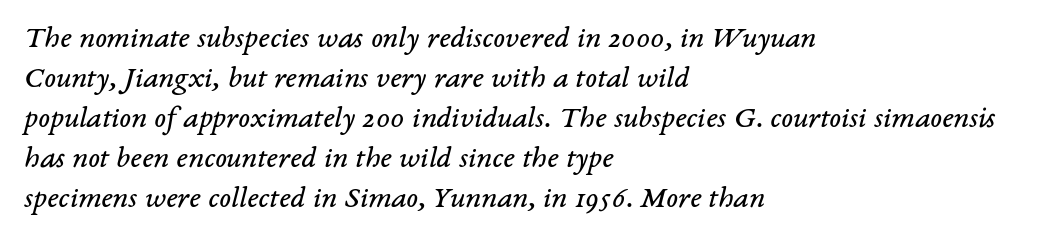
{"serif": "yes", "italic": "yes", "lean": "right", "slant_degrees": 14, "bold": "no", "weight": "regular", "width": "normal", "stroke_contrast": "low", "x_height": "medium", "monospaced": "no", "underline": "no", "align": "left", "line_spacing": "normal", "line_spacing_ratio": 1.29, "letter_spacing": "normal", "letter_spacing_em": 0.0, "glyph_px": 31}
